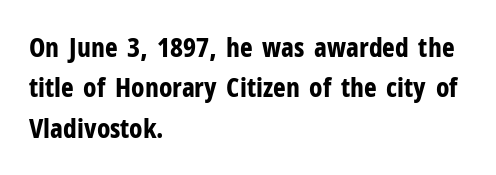
Q: Is the text bold? A: Yes.
Q: Is the text italic (slanted)? A: No, it is upright.
Q: Is the text underlined? A: No.
Q: How is the paragraph aligned? A: Left-aligned.
Q: Is the spacing between letters normal or unusually wide? A: Normal.
Q: Is the spacing between lines tight, normal or loose? A: Normal.
